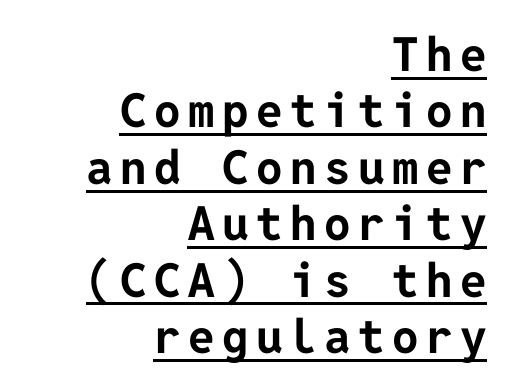
If you drew a ruler down the right edge, every line would touch it. Does the lettering tilt? It doesn't — this is upright. The glyphs are accompanied by a horizontal stroke just below them. The rendering uses a bold face; every stroke is thick and dark. Observe the absence of serifs on each vertical stroke in this sample.
